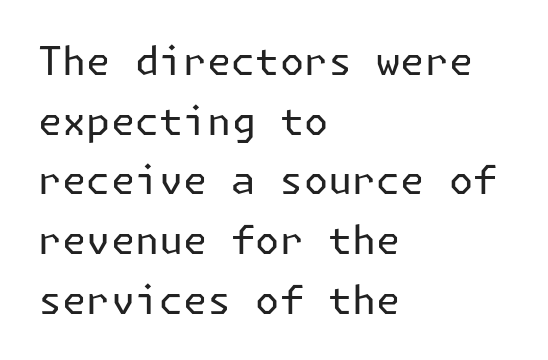
Counters stay open thanks to moderate or lighter strokes. If you measured baseline to baseline, you'd find a middling distance. Descenders hang freely into open space. It's the straight-up-and-down kind of type. The face used here is a sans, in the tradition of grotesques and geometrics.
